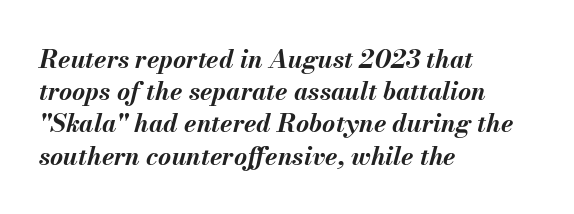
Q: Is the text bold? A: Yes.
Q: Is the text italic (slanted)? A: Yes, it leans right by about 13 degrees.
Q: Is the text underlined? A: No.
Q: How is the paragraph aligned? A: Left-aligned.
Q: Is the spacing between letters normal or unusually wide? A: Normal.
Q: Is the spacing between lines tight, normal or loose? A: Normal.
